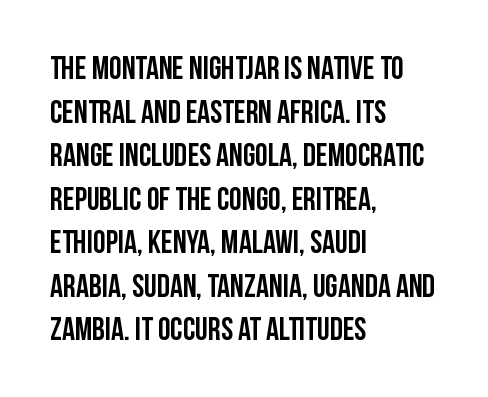
The image shows 32 px condensed sans-serif type, upright; set left-aligned, normal line spacing (1.36x), normal letter spacing, not underlined; low stroke contrast and a large x-height.
